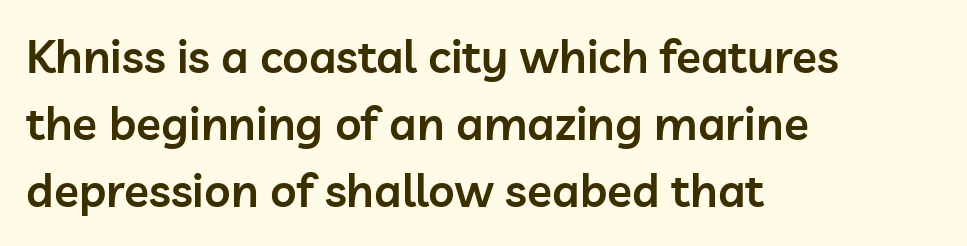
Q: Is the text bold? A: Semi-bold.
Q: Is the text italic (slanted)? A: No, it is upright.
Q: Is the typeface a serif or a sans-serif typeface? A: Sans-serif.
Q: Is the text underlined? A: No.
Q: How is the paragraph aligned? A: Left-aligned.
Q: Is the spacing between letters normal or unusually wide? A: Normal.
Q: Is the spacing between lines tight, normal or loose? A: Normal.
Q: Width (condensed, normal, or wide)? A: Normal.
Q: Stroke contrast? A: Low.
Q: x-height? A: Medium.
Q: Monospaced? A: No.
